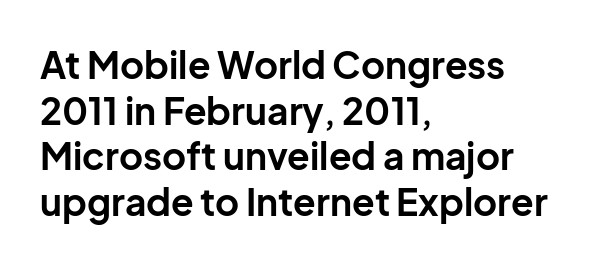
{"serif": "no", "italic": "no", "bold": "yes", "weight": "bold", "width": "normal", "stroke_contrast": "low", "x_height": "medium", "monospaced": "no", "underline": "no", "align": "left", "line_spacing_ratio": 1.23, "letter_spacing": "normal", "letter_spacing_em": 0.0, "glyph_px": 37}
